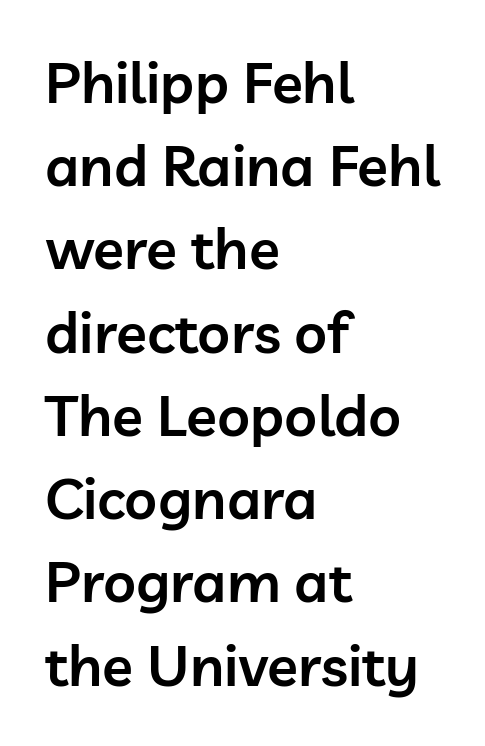
The image shows 57 px semibold sans-serif type, upright; set left-aligned, normal line spacing (1.46x), normal letter spacing, not underlined; low stroke contrast and a medium x-height.
